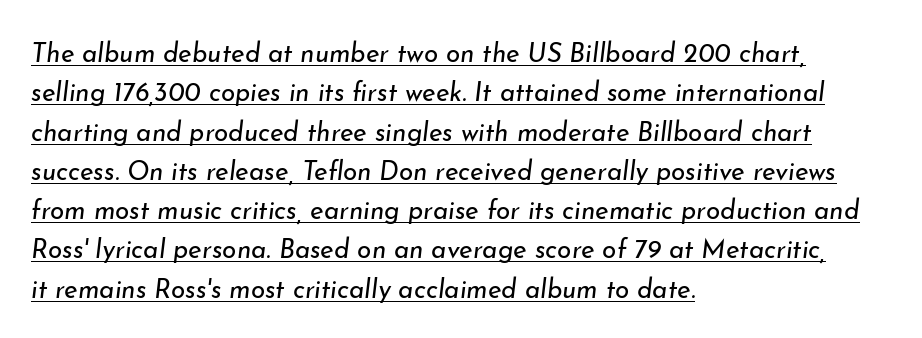
Q: Is the text bold? A: No.
Q: Is the text italic (slanted)? A: Yes, it leans right by about 7 degrees.
Q: Is the text underlined? A: Yes.
Q: How is the paragraph aligned? A: Left-aligned.
Q: Is the spacing between letters normal or unusually wide? A: Normal.
Q: Is the spacing between lines tight, normal or loose? A: Normal.
